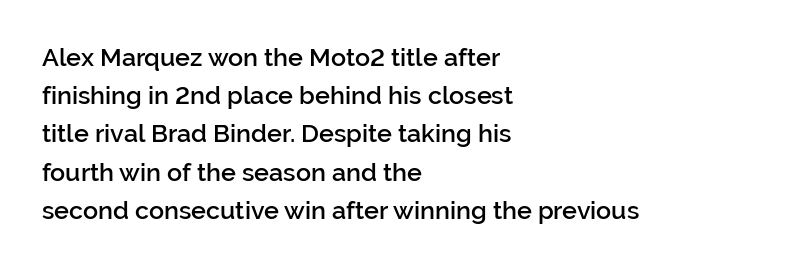
The image shows 25 px text type, upright; set left-aligned, normal line spacing (1.53x), normal letter spacing, not underlined.
